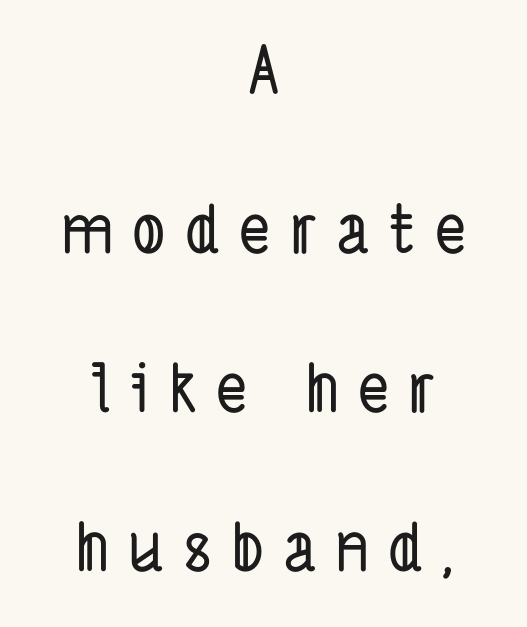
Q: Is the typeface a serif or a sans-serif typeface? A: Sans-serif.
Q: Is the text underlined? A: No.
Q: How is the paragraph aligned? A: Centered.
Q: Is the spacing between letters normal or unusually wide? A: Unusually wide.
Q: Is the spacing between lines tight, normal or loose? A: Loose.
Q: Width (condensed, normal, or wide)? A: Condensed.
Q: Stroke contrast? A: Low.
Q: x-height? A: Medium.
Q: Monospaced? A: No.
